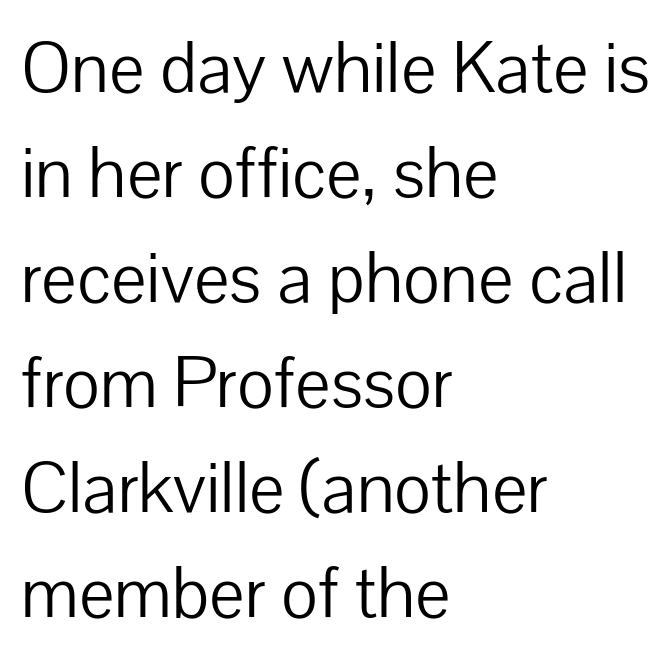
Vertical spacing — default. If you drew a line through each stem, it would be perfectly vertical. The face used here is rendered with its standard letterfit. The letters look calm and open, with moderate or lighter stems. Does the copy run flush right? No — it runs flush left.
